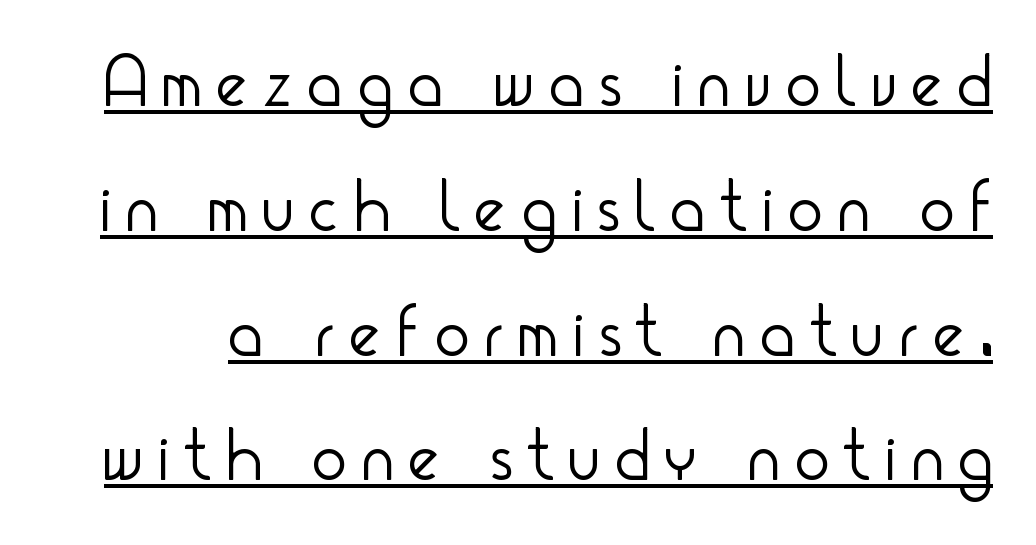
The image shows 73 px light, condensed sans-serif type, upright; set line spacing 1.71x, unusually wide letter spacing (+0.22 em), underlined; low stroke contrast and a small x-height.
